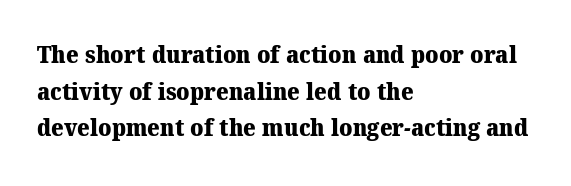
You'd pick this weight for a headline — it's a proper bold. Rule under the text: the space is simply empty. Caption: multi-line text, flush left, ragged right. One glance says typical: line gaps are just what's usual. Honestly, the letter spacing is just normal — you wouldn't notice it.
